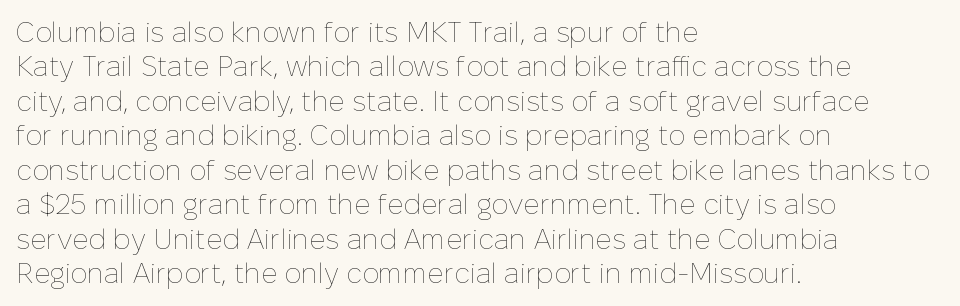
Q: Is the text bold? A: No.
Q: Is the text italic (slanted)? A: No, it is upright.
Q: Is the text underlined? A: No.
Q: How is the paragraph aligned? A: Left-aligned.
Q: Is the spacing between letters normal or unusually wide? A: Normal.
Q: Width (condensed, normal, or wide)? A: Normal.
Q: Stroke contrast? A: Low.
Q: x-height? A: Medium.
Q: Monospaced? A: No.
